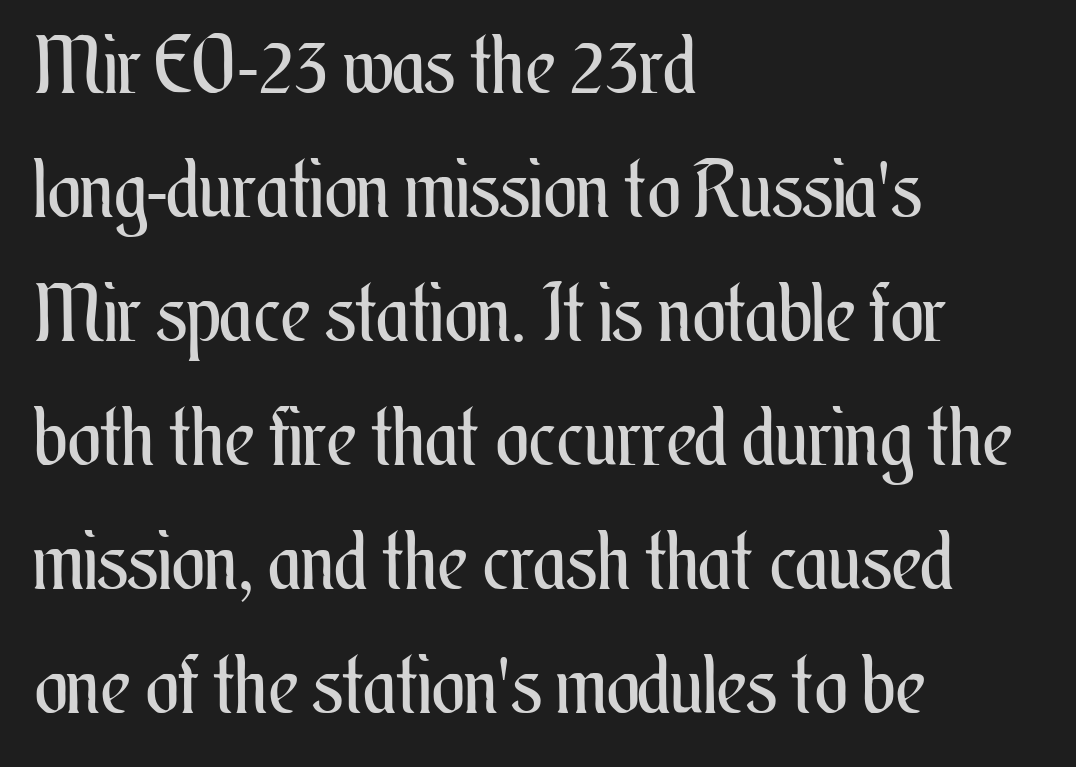
The image shows 79 px regular-weight, condensed type, upright; set left-aligned, normal line spacing (1.57x), normal letter spacing, not underlined; medium stroke contrast and a small x-height.
